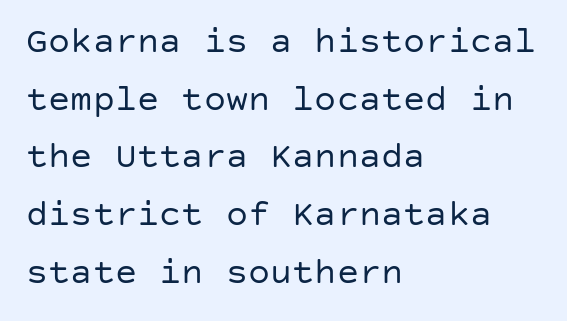
The image shows 37 px regular-weight sans-serif type, upright; set left-aligned, normal line spacing (1.56x), normal letter spacing, not underlined; low stroke contrast and a large x-height.
